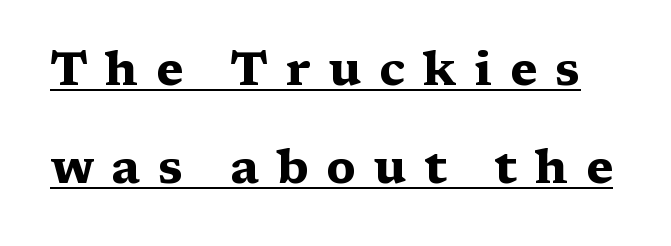
Q: Is the text bold? A: Yes.
Q: Is the text italic (slanted)? A: No, it is upright.
Q: Is the typeface a serif or a sans-serif typeface? A: Serif.
Q: Is the text underlined? A: Yes.
Q: Is the spacing between letters normal or unusually wide? A: Unusually wide.
Q: Is the spacing between lines tight, normal or loose? A: Loose.
Q: Width (condensed, normal, or wide)? A: Wide.
Q: Stroke contrast? A: Medium.
Q: x-height? A: Medium.
Q: Monospaced? A: No.
